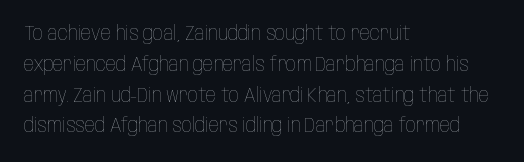
Q: Is the text bold? A: No.
Q: Is the text italic (slanted)? A: No, it is upright.
Q: Is the text underlined? A: No.
Q: How is the paragraph aligned? A: Left-aligned.
Q: Is the spacing between letters normal or unusually wide? A: Normal.
Q: Is the spacing between lines tight, normal or loose? A: Normal.
